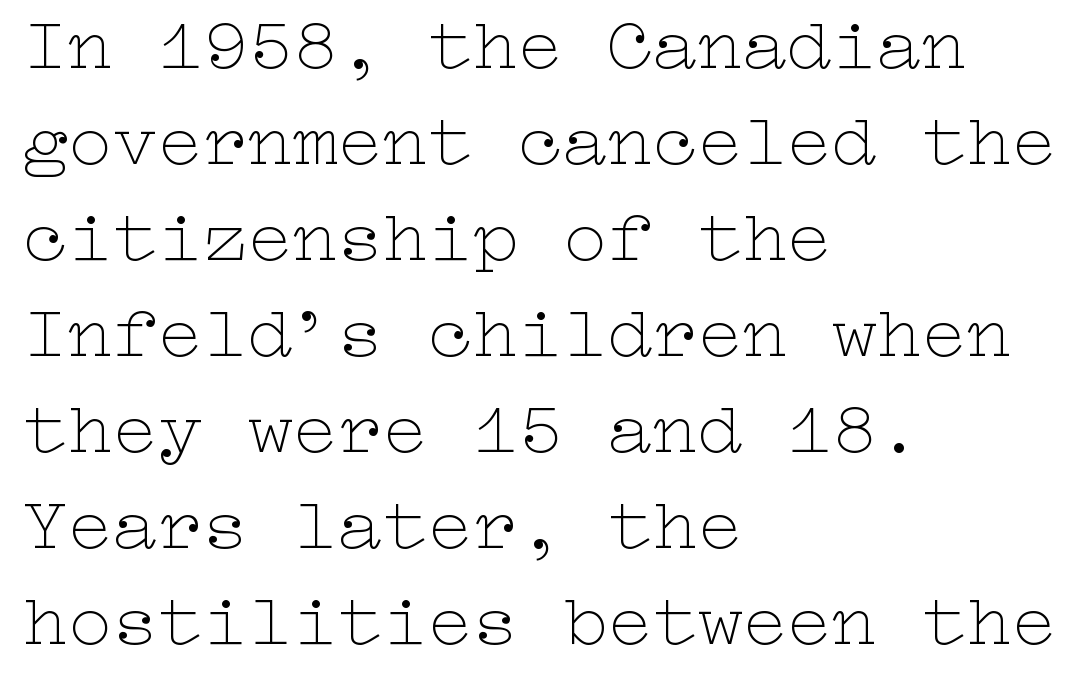
Q: Is the text bold? A: No.
Q: Is the text italic (slanted)? A: No, it is upright.
Q: Is the text underlined? A: No.
Q: How is the paragraph aligned? A: Left-aligned.
Q: Is the spacing between letters normal or unusually wide? A: Normal.
Q: Is the spacing between lines tight, normal or loose? A: Normal.
Q: Width (condensed, normal, or wide)? A: Wide.
Q: Stroke contrast? A: Low.
Q: x-height? A: Medium.
